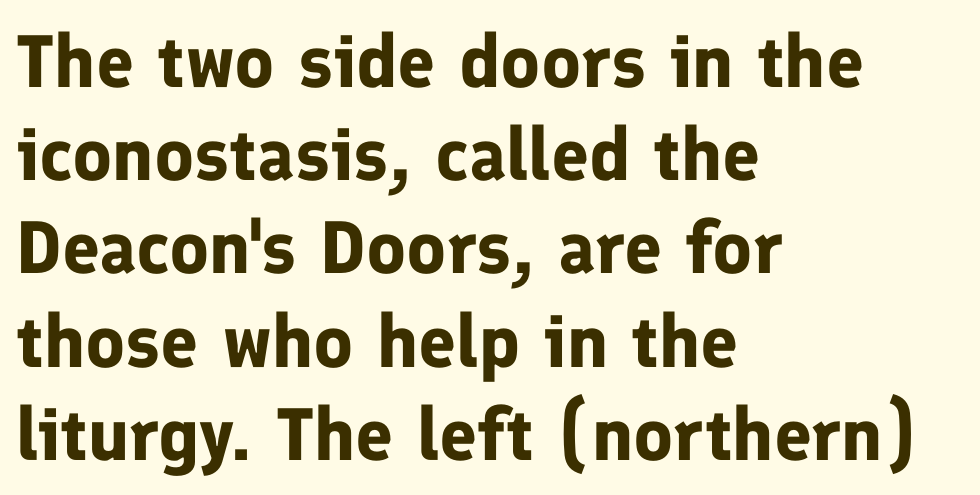
{"serif": "no", "italic": "no", "bold": "yes", "weight": "bold", "width": "normal", "stroke_contrast": "low", "x_height": "medium", "monospaced": "no", "underline": "no", "align": "left", "line_spacing": "normal", "line_spacing_ratio": 1.26, "letter_spacing": "normal", "letter_spacing_em": 0.0, "glyph_px": 74}
